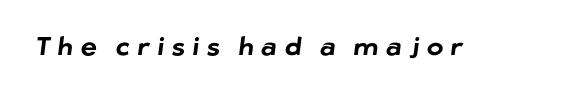
The image shows 25 px bold type; set unusually wide letter spacing (+0.31 em), not underlined.
